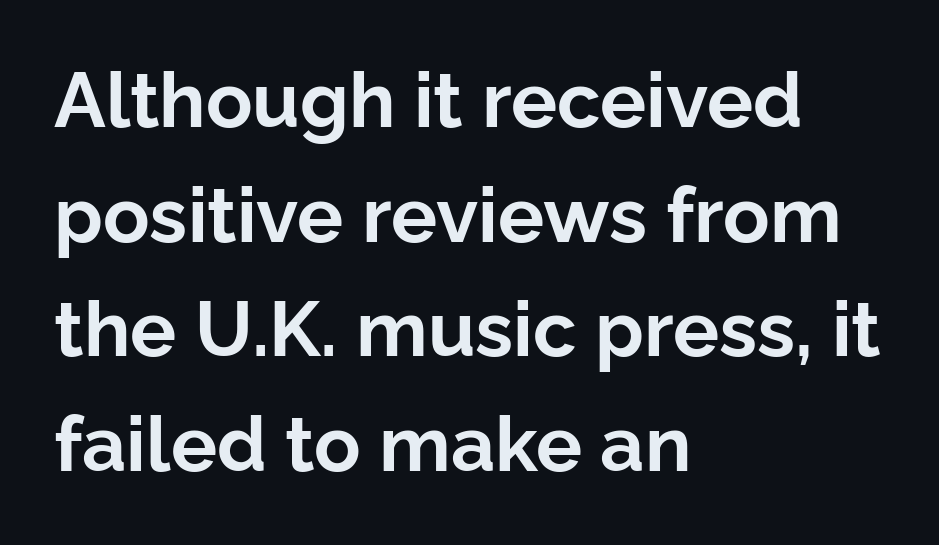
The image shows 77 px bold sans-serif type, upright; set left-aligned, normal line spacing (1.49x), normal letter spacing, not underlined; low stroke contrast and a medium x-height.
